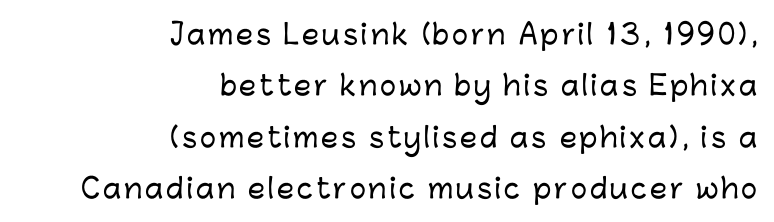
Lines of text with bare space underneath. Alignment: flush right. Style check: upright. Horizontal bands of white between lines are thick stripes.
